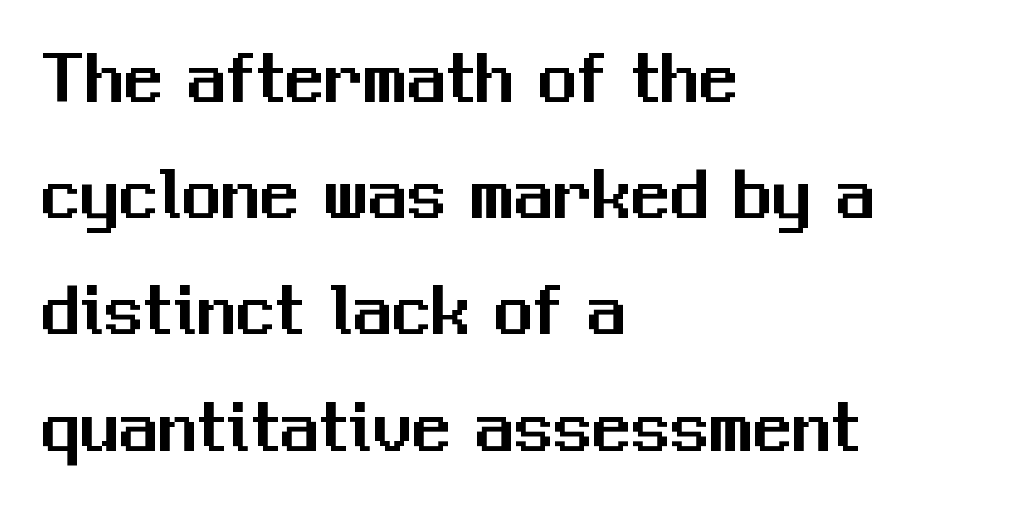
Q: Is the text italic (slanted)? A: No, it is upright.
Q: Is the typeface a serif or a sans-serif typeface? A: Sans-serif.
Q: Is the text underlined? A: No.
Q: How is the paragraph aligned? A: Left-aligned.
Q: Is the spacing between letters normal or unusually wide? A: Normal.
Q: Is the spacing between lines tight, normal or loose? A: Normal.
Q: Width (condensed, normal, or wide)? A: Normal.
Q: Stroke contrast? A: Medium.
Q: x-height? A: Medium.
Q: Monospaced? A: No.
